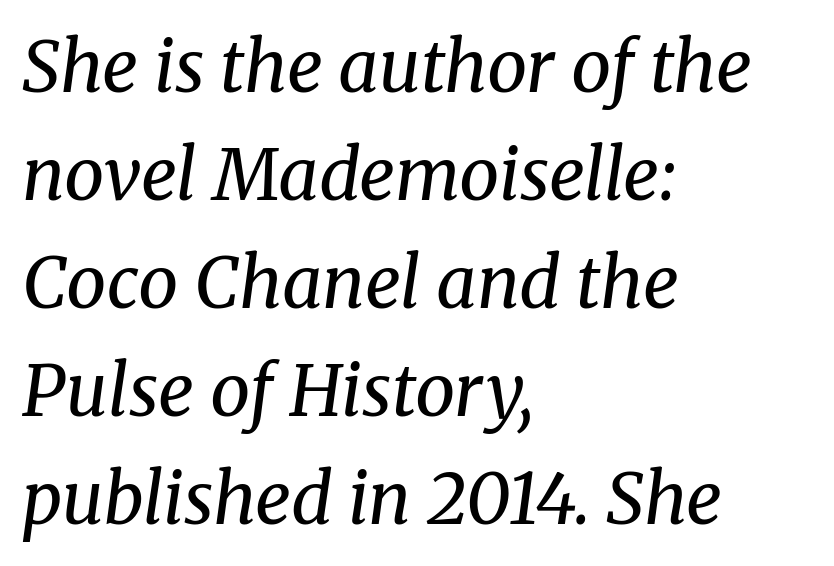
Each word holds together tightly as a unit, with standard inter-letter gaps. The weight tops out at a normal text grade. The rendering shows small feet on the letterforms — a serif design. The gap between lines stays unmarked.
